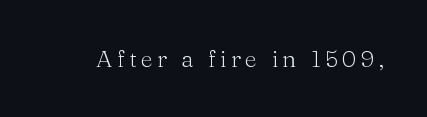
Q: Is the text bold? A: No.
Q: Is the text italic (slanted)? A: No, it is upright.
Q: Is the text underlined? A: No.
